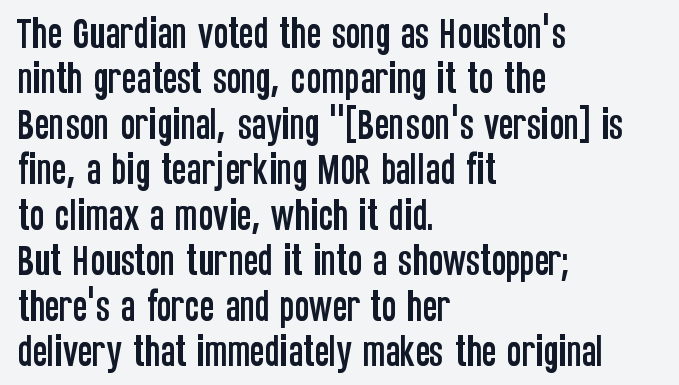
{"serif": "no", "italic": "no", "width": "condensed", "stroke_contrast": "low", "x_height": "large", "monospaced": "no", "underline": "no", "align": "left", "line_spacing": "normal", "line_spacing_ratio": 1.3, "letter_spacing": "normal", "letter_spacing_em": 0.0, "glyph_px": 35}
